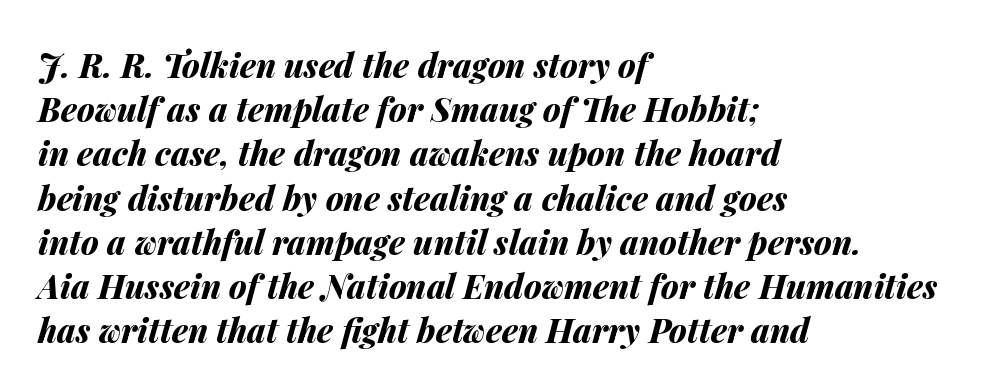
Each letter keeps its own natural width here, so spacing adapts to shape. Caption: standard tracking, unaltered. Left-aligned paragraph, ragged on the right. In terms of weight, the rendering is a true, heavy bold. Bare-footed words on every line. The leading is moderate, giving the passage an even texture.
